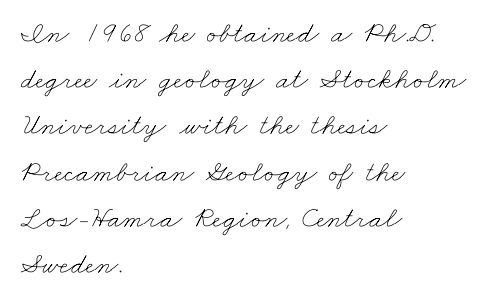
The designer left line spacing at the default. Ink coverage per letter is moderate at most. Spacing verdict: proportional, widths tailored to each character. Where is the straight margin? On the left. The space directly below the letters is spotless.
